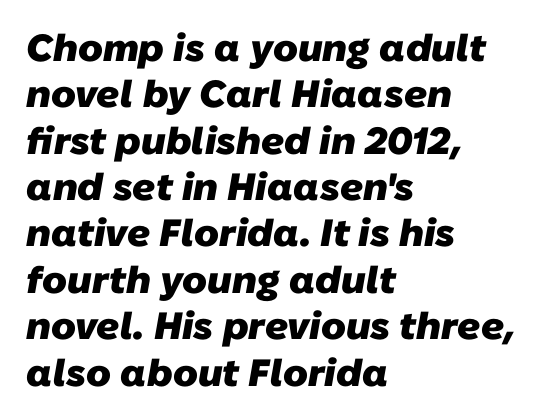
Clear beneath every line of the passage. The lines in this sample share a left origin and differ only in where they stop. What stands out about the letter spacing? Nothing — it is the standard amount. The face used here is a sans, in the tradition of grotesques and geometrics. Do the characters align in a grid? No, the font is proportional. Thick stems and heavy bowls — unmistakably bold.
